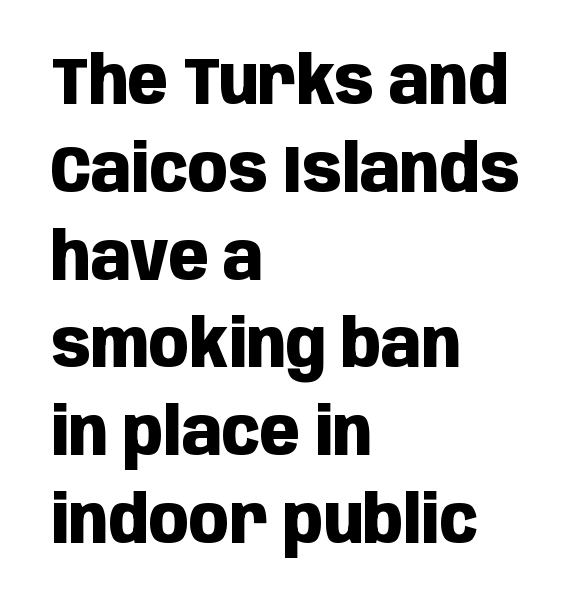
Q: Is the text bold? A: Yes.
Q: Is the text italic (slanted)? A: No, it is upright.
Q: Is the typeface a serif or a sans-serif typeface? A: Sans-serif.
Q: Is the text underlined? A: No.
Q: How is the paragraph aligned? A: Left-aligned.
Q: Is the spacing between letters normal or unusually wide? A: Normal.
Q: Is the spacing between lines tight, normal or loose? A: Normal.
Q: Width (condensed, normal, or wide)? A: Condensed.
Q: Stroke contrast? A: Low.
Q: x-height? A: Large.
Q: Monospaced? A: No.
